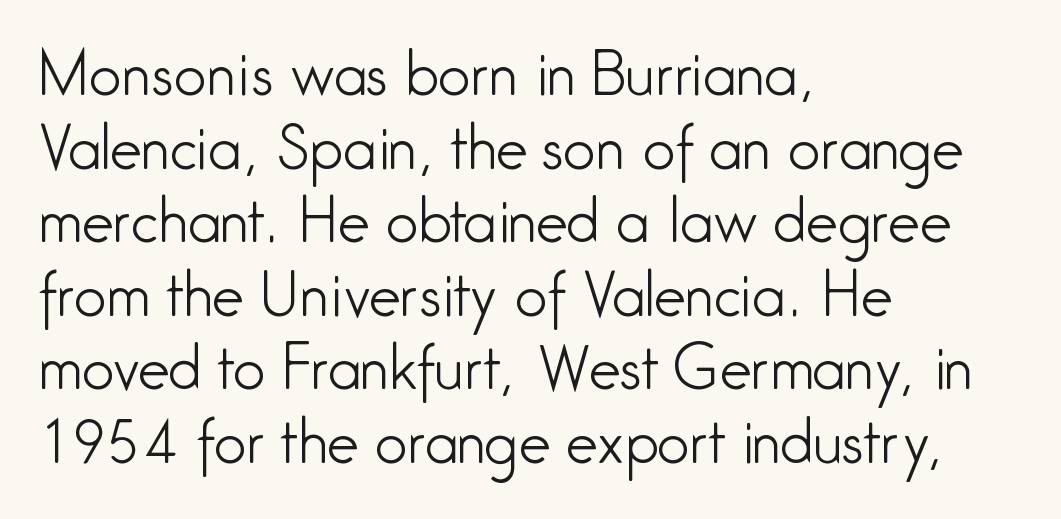
Posture: vertical. The text was rendered using a sans face with plain stroke endings. Spacing verdict: proportional, widths tailored to each character. Each word holds together tightly as a unit, with standard inter-letter gaps. Where is the straight margin? On the left. This block has exactly the height ordinary leading produces.
